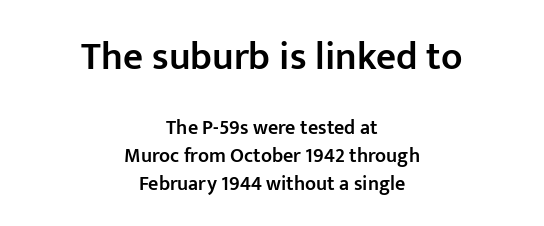
Q: Is the text bold? A: Semi-bold.
Q: Is the text italic (slanted)? A: No, it is upright.
Q: Is the typeface a serif or a sans-serif typeface? A: Sans-serif.
Q: Is the text underlined? A: No.
Q: How is the paragraph aligned? A: Centered.
Q: Is the spacing between letters normal or unusually wide? A: Normal.
Q: Is the spacing between lines tight, normal or loose? A: Normal.
Q: Which block of text is set in a larger size, the first (top) or the second (bottom)? A: The first (top) one.
Q: Width (condensed, normal, or wide)? A: Normal.
Q: Stroke contrast? A: Low.
Q: x-height? A: Medium.
Q: Monospaced? A: No.
